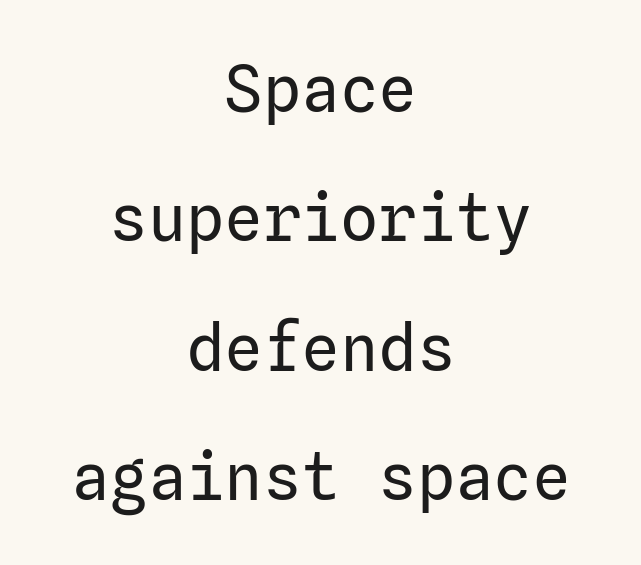
Summary of weight: not heavy and not bold. The paragraph has two soft edges and a firm central axis. This rendering leaves character spacing at its baseline value. Letters rest on an invisible, unmarked baseline.
